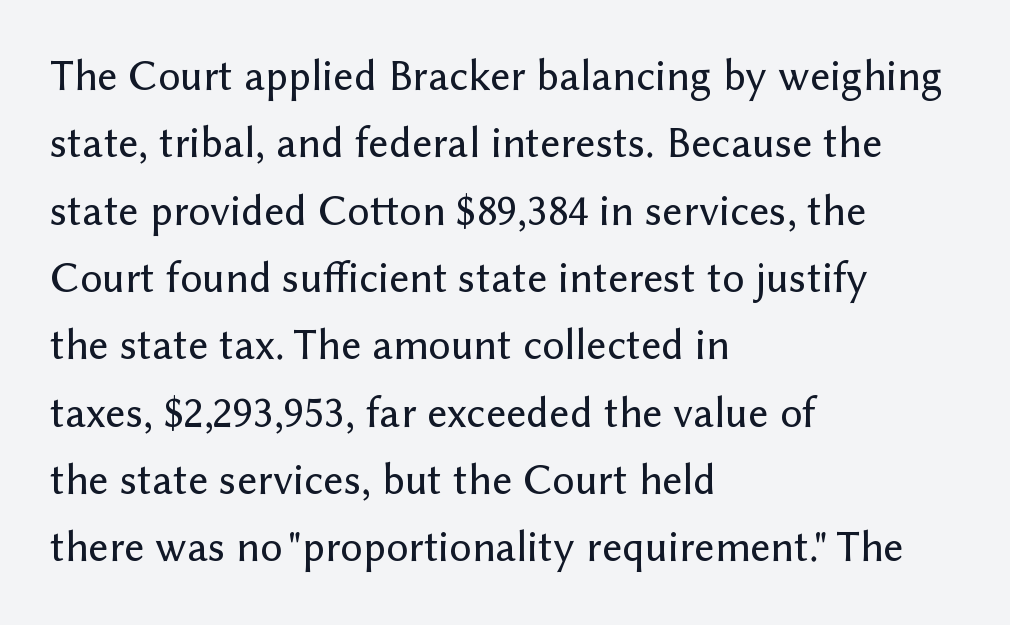
Q: Is the text italic (slanted)? A: No, it is upright.
Q: Is the typeface a serif or a sans-serif typeface? A: Sans-serif.
Q: Is the text underlined? A: No.
Q: How is the paragraph aligned? A: Left-aligned.
Q: Is the spacing between letters normal or unusually wide? A: Normal.
Q: Is the spacing between lines tight, normal or loose? A: Normal.
Q: Width (condensed, normal, or wide)? A: Normal.
Q: Stroke contrast? A: Low.
Q: x-height? A: Medium.
Q: Monospaced? A: No.
